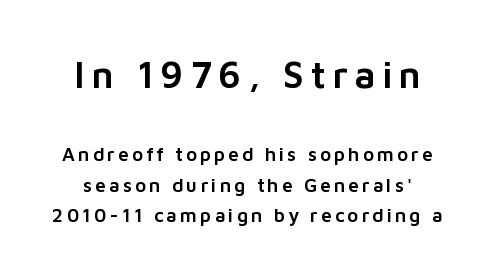
The designer gave the opening block more size than the closing block. Check the space under the baseline: it is left empty. Note the varied advance widths — an 'i' is clearly narrower than an 'm'. The type family on display is of the sans-serif kind.
